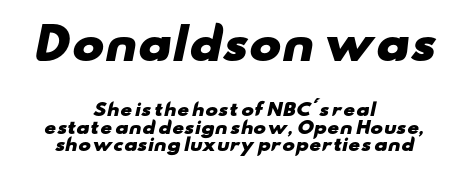
{"serif": "no", "bold": "yes", "weight": "heavy", "width": "wide", "stroke_contrast": "low", "x_height": "small", "monospaced": "no", "underline": "no", "align": "center", "line_spacing": "tight", "line_spacing_ratio": 1.04, "letter_spacing": "normal", "letter_spacing_em": 0.0, "larger_block": "first", "size_ratio": 2.53, "glyph_px": 43}
